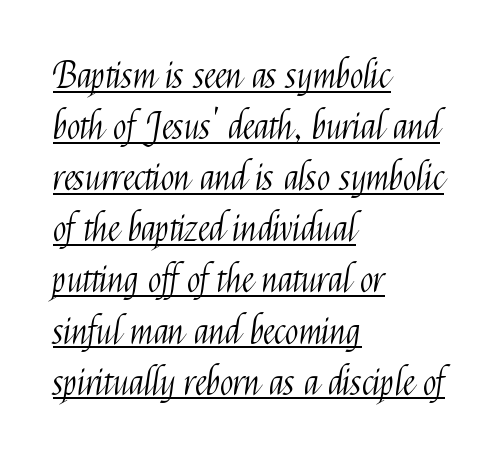
Q: Is the text bold? A: No.
Q: Is the text italic (slanted)? A: Yes.
Q: Is the typeface a serif or a sans-serif typeface? A: Sans-serif.
Q: Is the text underlined? A: Yes.
Q: How is the paragraph aligned? A: Left-aligned.
Q: Is the spacing between letters normal or unusually wide? A: Normal.
Q: Is the spacing between lines tight, normal or loose? A: Normal.
Q: Width (condensed, normal, or wide)? A: Condensed.
Q: Stroke contrast? A: Medium.
Q: x-height? A: Medium.
Q: Monospaced? A: No.
